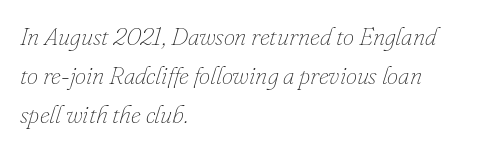
Q: Is the text bold? A: No.
Q: Is the text italic (slanted)? A: Yes, it leans right by about 16 degrees.
Q: Is the text underlined? A: No.
Q: How is the paragraph aligned? A: Left-aligned.
Q: Is the spacing between letters normal or unusually wide? A: Normal.
Q: Is the spacing between lines tight, normal or loose? A: Normal.
